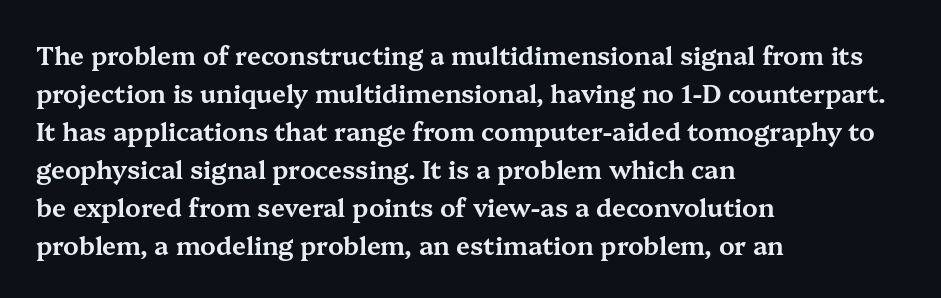
The image shows 25 px text type, upright; set left-aligned, normal line spacing (1.52x), normal letter spacing, not underlined.
